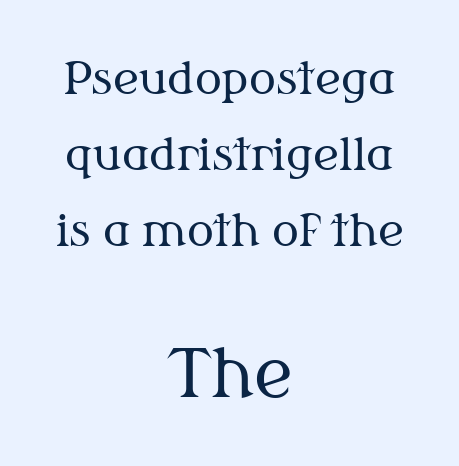
The image shows 67 px regular-weight serif type, upright; set centered, normal line spacing (1.69x), normal letter spacing, not underlined; the second (bottom) block is 1.49x larger; medium stroke contrast and a medium x-height.
